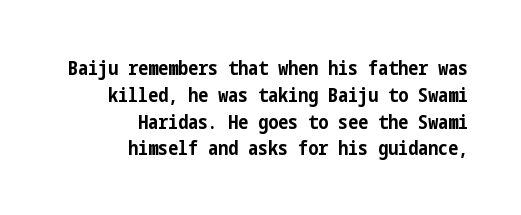
The image shows 20 px bold type, upright; set right-aligned, normal line spacing (1.34x), normal letter spacing, not underlined.
